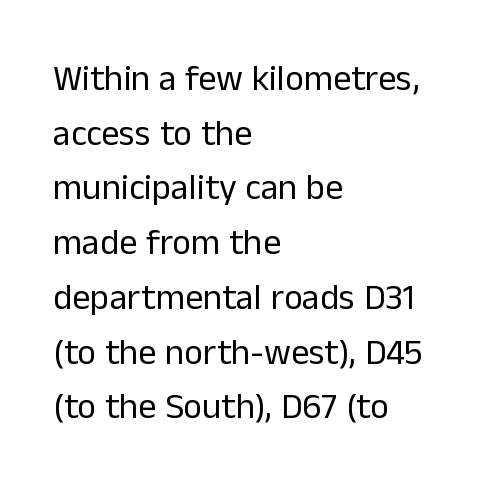
Q: Is the text bold? A: No.
Q: Is the text italic (slanted)? A: No, it is upright.
Q: Is the typeface a serif or a sans-serif typeface? A: Sans-serif.
Q: Is the text underlined? A: No.
Q: How is the paragraph aligned? A: Left-aligned.
Q: Is the spacing between letters normal or unusually wide? A: Normal.
Q: Is the spacing between lines tight, normal or loose? A: Normal.
Q: Width (condensed, normal, or wide)? A: Normal.
Q: Stroke contrast? A: Low.
Q: x-height? A: Medium.
Q: Monospaced? A: No.
